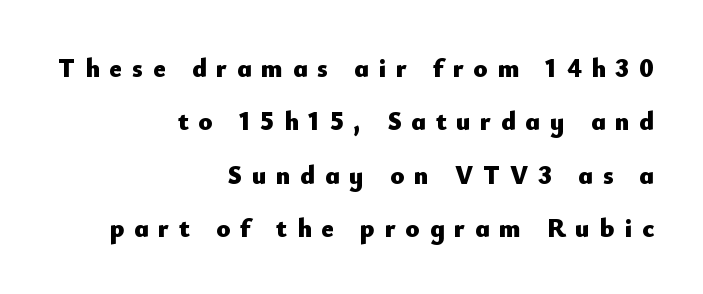
The image shows 26 px bold type, upright; set right-aligned, loose line spacing (2.05x), unusually wide letter spacing (+0.38 em), not underlined.
